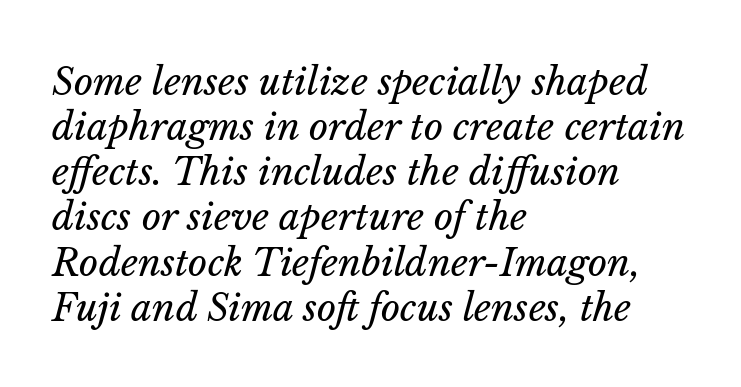
Does extra space separate the letters? No, they use regular spacing. The letters advance in unequal steps, a hallmark of proportional type. You can tell it's italic because the verticals aren't actually vertical. No word sits above an underline.
